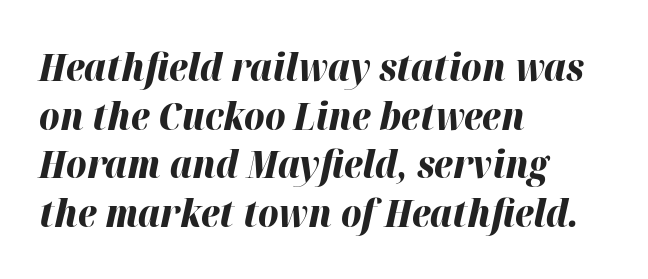
Between one letter and the next there's only the usual sliver of space. A normal amount of white space separates one row of letters from the next. The area under the type is left untouched. Note the varied advance widths — an 'i' is clearly narrower than an 'm'.
